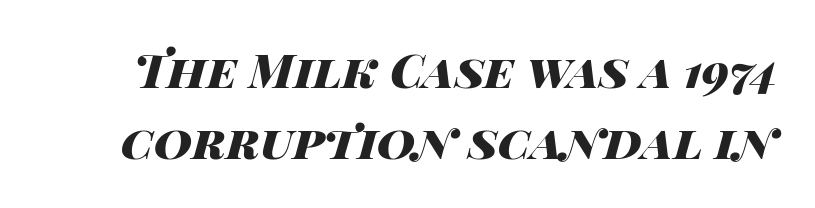
Q: Is the text bold? A: Yes.
Q: Is the text italic (slanted)? A: Yes, it leans right by about 14 degrees.
Q: Is the text underlined? A: No.
Q: Is the spacing between letters normal or unusually wide? A: Normal.
Q: Is the spacing between lines tight, normal or loose? A: Normal.
Q: Width (condensed, normal, or wide)? A: Wide.
Q: Stroke contrast? A: High.
Q: x-height? A: Large.
Q: Monospaced? A: No.
